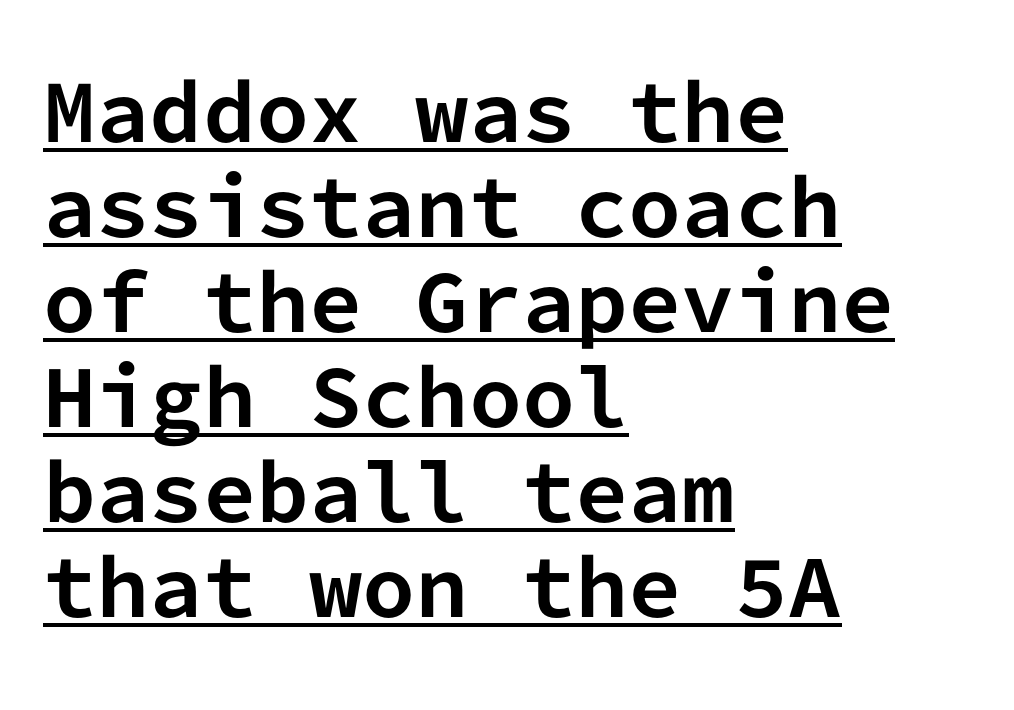
Q: Is the text bold? A: Yes.
Q: Is the text italic (slanted)? A: No, it is upright.
Q: Is the typeface a serif or a sans-serif typeface? A: Sans-serif.
Q: Is the text underlined? A: Yes.
Q: How is the paragraph aligned? A: Left-aligned.
Q: Is the spacing between letters normal or unusually wide? A: Normal.
Q: Is the spacing between lines tight, normal or loose? A: Normal.
Q: Width (condensed, normal, or wide)? A: Normal.
Q: Stroke contrast? A: Low.
Q: x-height? A: Medium.
Q: Monospaced? A: Yes.
